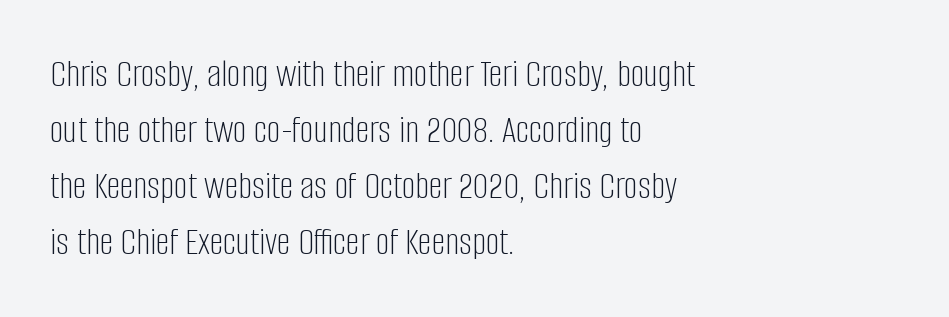
Varying glyph widths throughout — classic text-font behaviour. Every row of glyphs begins at an identical x-position on the left. Regarding serifs, this sample does without them. Caption: face not bold, strokes unweighted.
